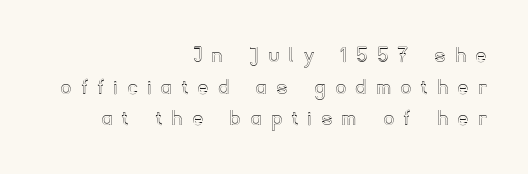
The image shows 24 px text type, upright; set right-aligned, normal line spacing (1.32x), unusually wide letter spacing (+0.45 em), not underlined.
